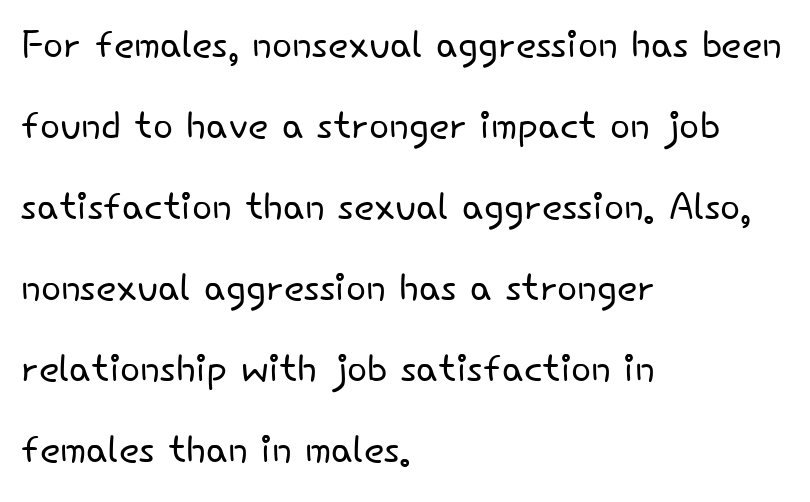
The image shows 53 px light sans-serif type, upright; set left-aligned, normal line spacing (1.53x), normal letter spacing, not underlined; low stroke contrast and a small x-height.
